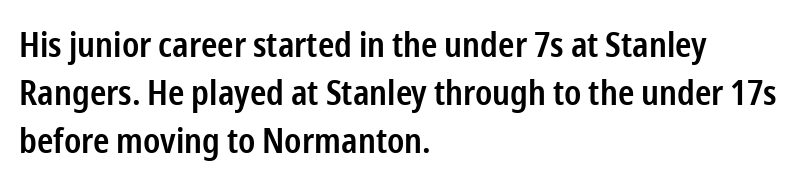
The image shows 35 px semibold, condensed sans-serif type, upright; set left-aligned, normal line spacing (1.37x), normal letter spacing, not underlined; low stroke contrast and a medium x-height.
